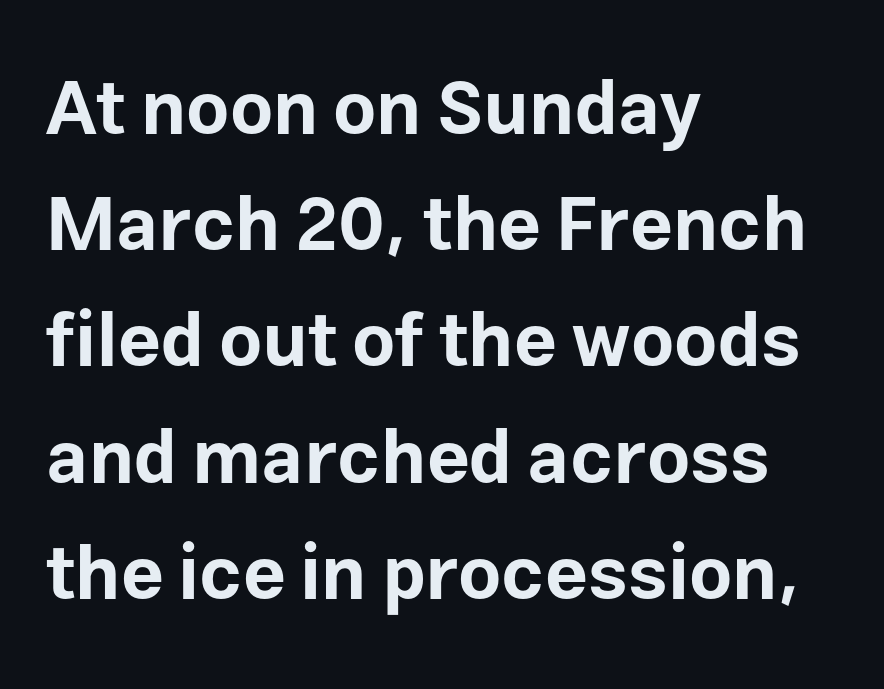
The rendering shows plain stroke endings on the letterforms — a sans-serif design. The compositor pushed each line to the left boundary. The gap between lines stays unmarked. Rendered with straight, roman letterforms. One glance says typical: line gaps are just what's usual.
